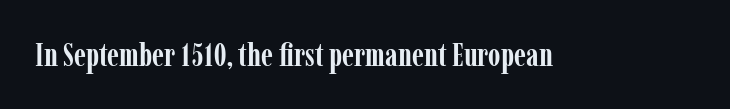
The passage shown is typed in a proportional face where columns would drift. Nobody drew a line under any word here. Each letter's strokes conclude with small projecting serifs. Nothing unusual about the tracking: characters are spaced as the font intends. Do the letters lean? They stand straight. Chunky letters — that's bold for sure.
